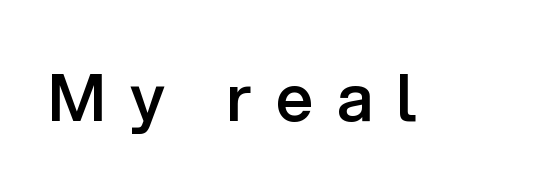
{"serif": "no", "italic": "no", "bold": "semi", "weight": "semibold", "width": "normal", "stroke_contrast": "low", "x_height": "medium", "monospaced": "no", "underline": "no", "letter_spacing": "wide", "letter_spacing_em": 0.36, "glyph_px": 66}
